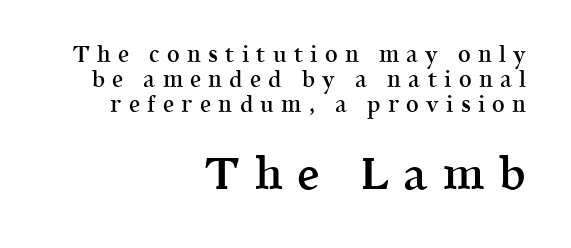
The image shows 45 px semibold serif type, upright; set right-aligned, tight line spacing (1.14x), unusually wide letter spacing (+0.33 em), not underlined; the second (bottom) block is 2.05x larger; a medium x-height.
